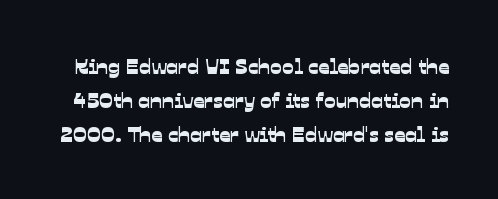
Q: Is the text underlined? A: No.
Q: Is the spacing between letters normal or unusually wide? A: Normal.
Q: Is the spacing between lines tight, normal or loose? A: Normal.
